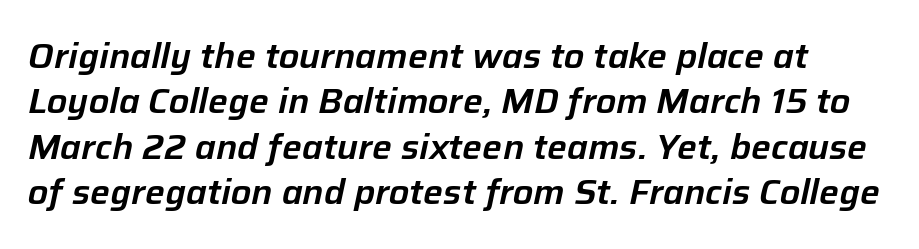
The image shows 35 px text type, italic (leaning right); set normal line spacing (1.3x), normal letter spacing, not underlined; low stroke contrast and a medium x-height.
